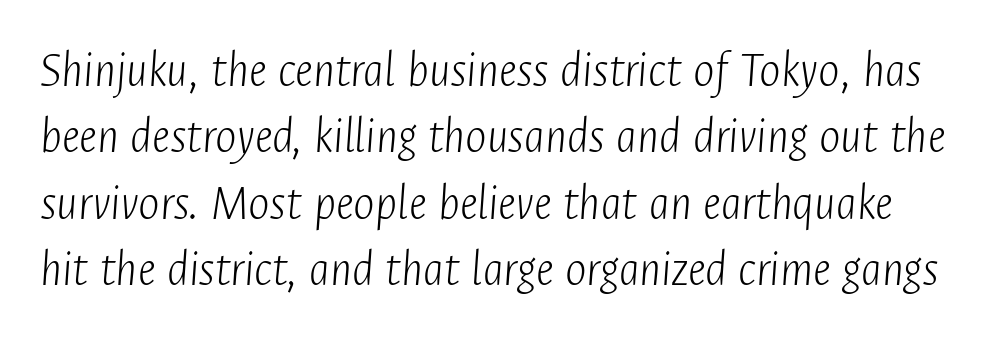
The image shows 51 px light, condensed type, italic (leaning right); set normal line spacing (1.3x), normal letter spacing, not underlined; low stroke contrast and a medium x-height.
